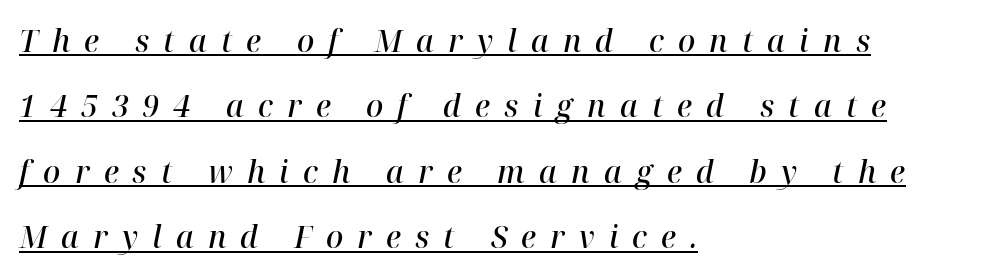
Old-style or modern, the face here clearly has serifs. Does the weight exceed regular? Yes, but only to semibold. Rows of type keep a wide berth in the vertical direction. Every character sits at an angle, as italics do. Beneath each row of characters lies a ruled line. Tracking here is generous; glyphs stand well apart from one another.
